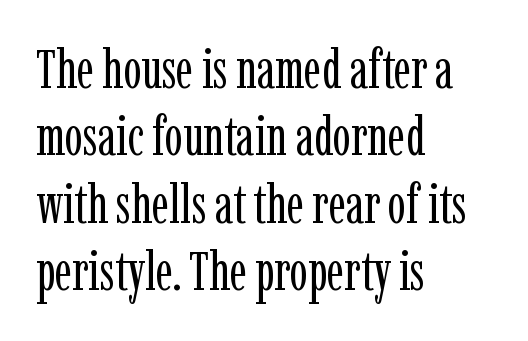
Words appear dense and cohesive because spacing is normal. Ordinary non-slanted type is in use. The rag falls on the right side of this text block. Successive baselines arrive at the customary interval. Bare-footed words on every line.
